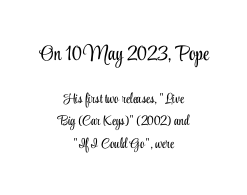
The image shows 21 px text type; set centered, normal line spacing (1.59x), normal letter spacing, not underlined; the first (top) block is 1.5x larger.
